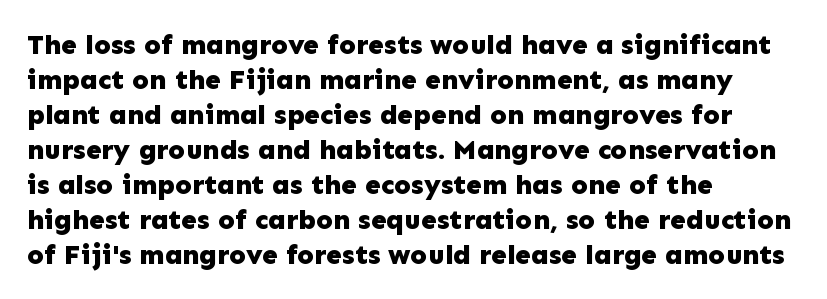
The image shows 28 px bold sans-serif type, upright; set left-aligned, normal line spacing (1.25x), normal letter spacing, not underlined; low stroke contrast and a medium x-height.
